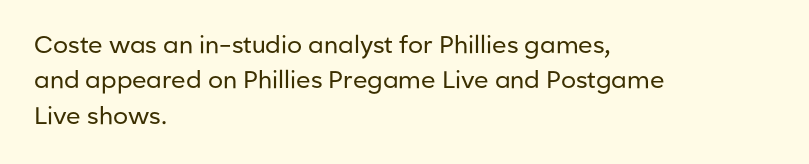
Q: Is the text bold? A: No.
Q: Is the text italic (slanted)? A: No, it is upright.
Q: Is the text underlined? A: No.
Q: How is the paragraph aligned? A: Left-aligned.
Q: Is the spacing between letters normal or unusually wide? A: Normal.
Q: Is the spacing between lines tight, normal or loose? A: Normal.
